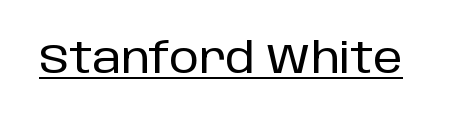
The image shows 42 px sans-serif type, upright; set normal letter spacing, underlined; low stroke contrast and a large x-height.
